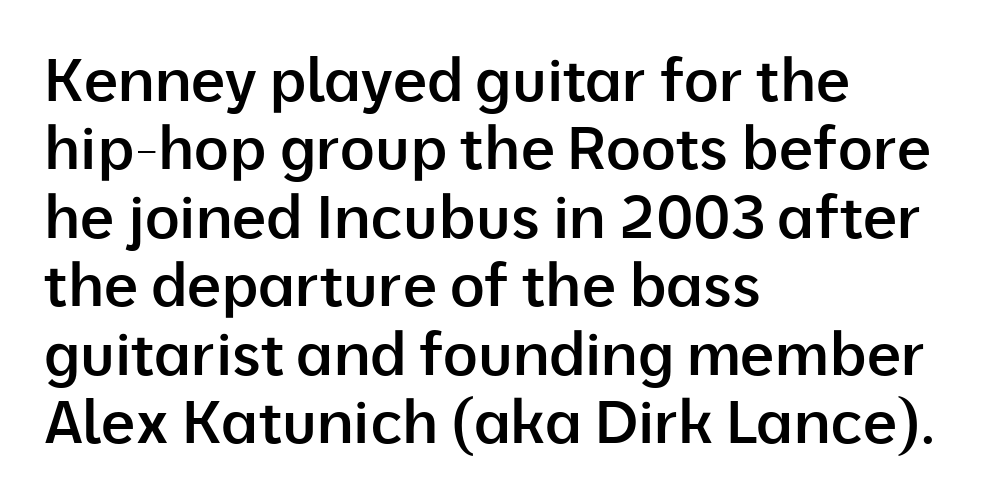
The image shows 60 px semibold sans-serif type, upright; set left-aligned, tight line spacing (1.14x), normal letter spacing, not underlined; low stroke contrast and a medium x-height.
